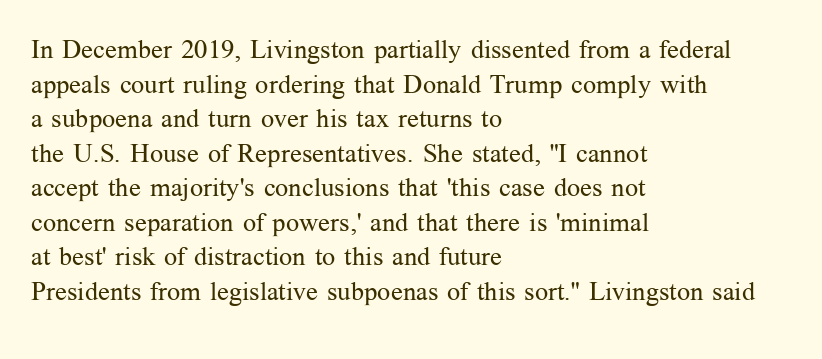
Q: Is the text bold? A: No.
Q: Is the text italic (slanted)? A: No, it is upright.
Q: Is the text underlined? A: No.
Q: How is the paragraph aligned? A: Left-aligned.
Q: Is the spacing between letters normal or unusually wide? A: Normal.
Q: Is the spacing between lines tight, normal or loose? A: Normal.
